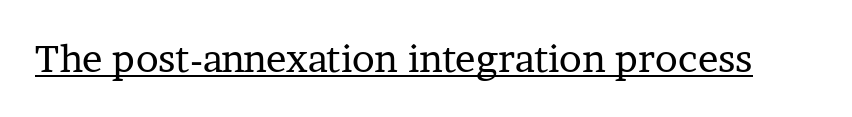
The passage shown is typed in a proportional face where columns would drift. Is the stroke heavy? The answer is a plain regular-or-lighter. A typesetter would call this zero additional tracking. If you drew a line through each stem, it would be perfectly vertical. Old-style or modern, the face here clearly has serifs. This is underlined copy, the kind a proofreader might mark for attention.
